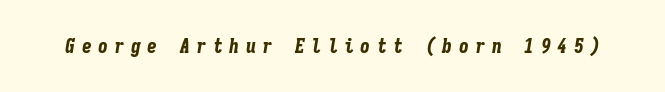
{"italic": "yes", "lean": "right", "slant_degrees": 9, "bold": "yes", "underline": "no", "letter_spacing": "wide", "letter_spacing_em": 0.32, "glyph_px": 20}
